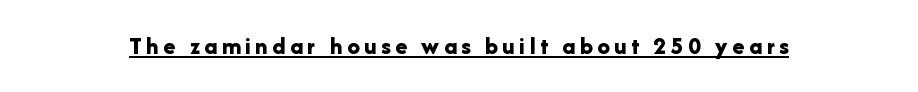
{"italic": "no", "bold": "yes", "underline": "yes", "glyph_px": 25}
